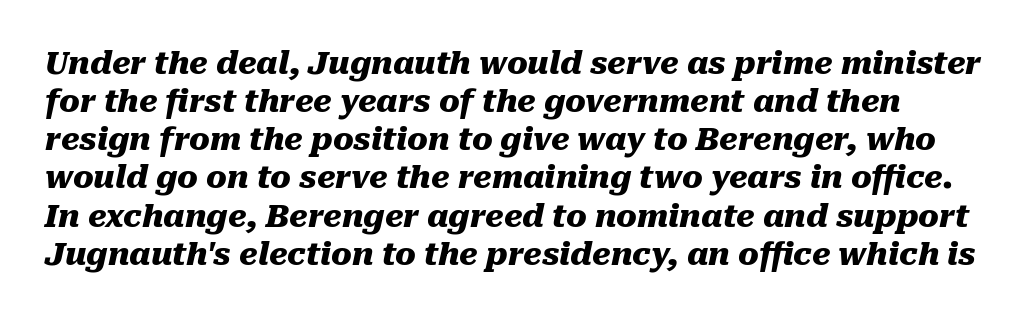
The image shows 31 px heavy type, italic (leaning right); set line spacing 1.23x, normal letter spacing, not underlined; medium stroke contrast and a medium x-height.
